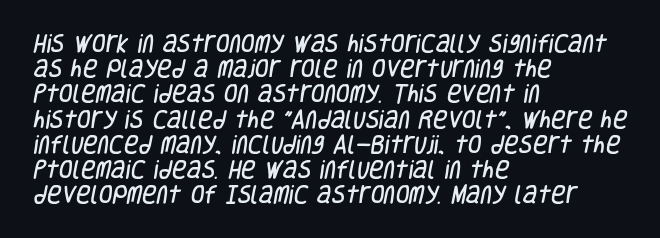
The image shows 20 px text type; set left-aligned, normal line spacing (1.26x), normal letter spacing, not underlined.
